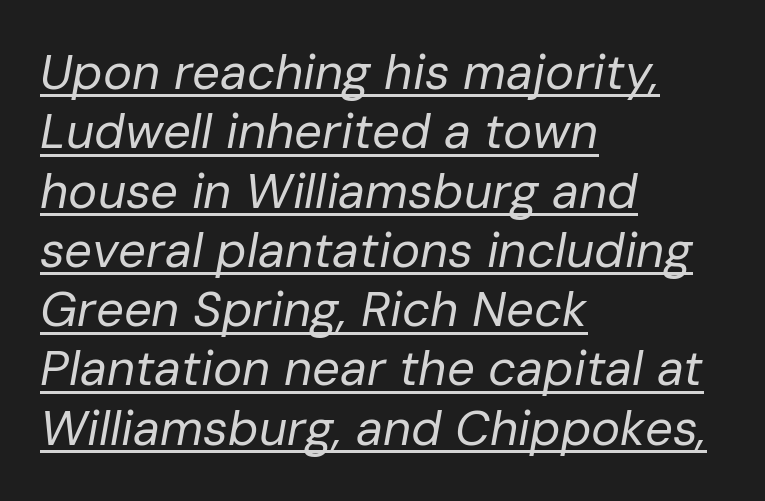
The image shows 49 px regular-weight type, italic (leaning right); set left-aligned, line spacing 1.21x, normal letter spacing, underlined; low stroke contrast and a medium x-height.
